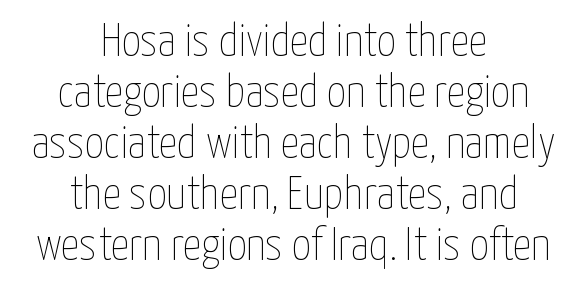
{"italic": "no", "bold": "no", "weight": "thin", "width": "condensed", "stroke_contrast": "low", "x_height": "medium", "monospaced": "no", "underline": "no", "align": "center", "line_spacing": "tight", "line_spacing_ratio": 1.11, "letter_spacing": "normal", "letter_spacing_em": 0.0, "glyph_px": 46}
